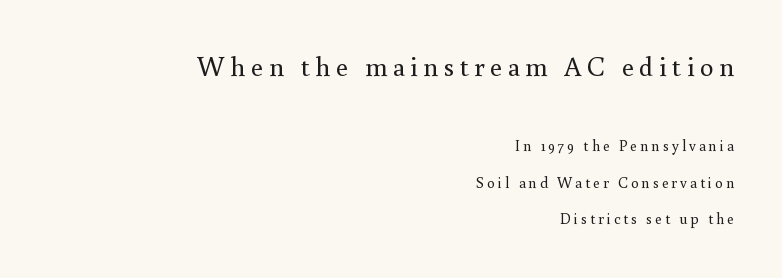
The image shows 27 px text type, upright; set right-aligned, loose line spacing (2.43x), unusually wide letter spacing (+0.2 em), not underlined; the first (top) block is 1.8x larger.
